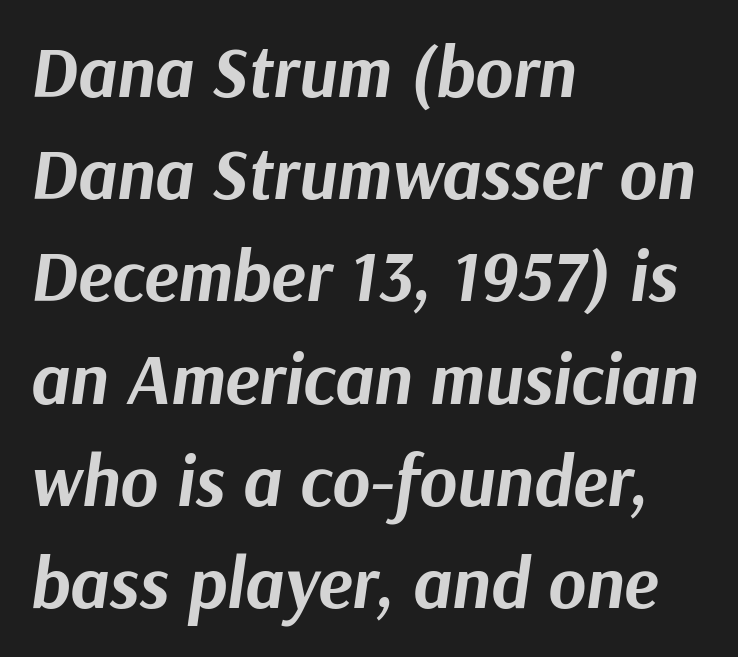
The image shows 72 px bold type, italic (leaning right); set left-aligned, normal line spacing (1.42x), normal letter spacing, not underlined; medium stroke contrast and a medium x-height.
